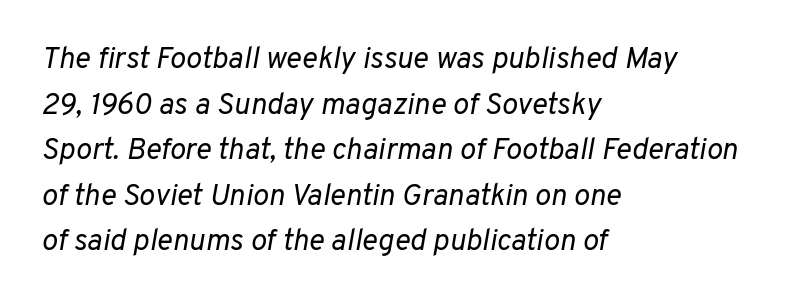
Q: Is the text bold? A: No.
Q: Is the text italic (slanted)? A: Yes, it leans right by about 10 degrees.
Q: Is the text underlined? A: No.
Q: How is the paragraph aligned? A: Left-aligned.
Q: Is the spacing between letters normal or unusually wide? A: Normal.
Q: Is the spacing between lines tight, normal or loose? A: Normal.
Q: Width (condensed, normal, or wide)? A: Normal.
Q: Stroke contrast? A: Low.
Q: x-height? A: Medium.
Q: Monospaced? A: No.
